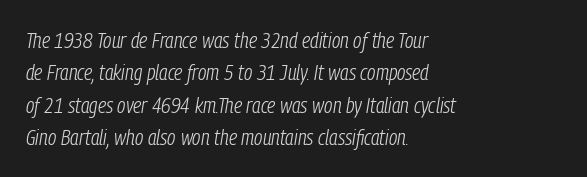
Does the leading feel generous? No, just average. This sample uses plain, unmodified letter spacing. Descenders hang freely into open space. A quiet, ordinary-to-light weight characterises the typeface. Emphasis-style slanted type is in use.
